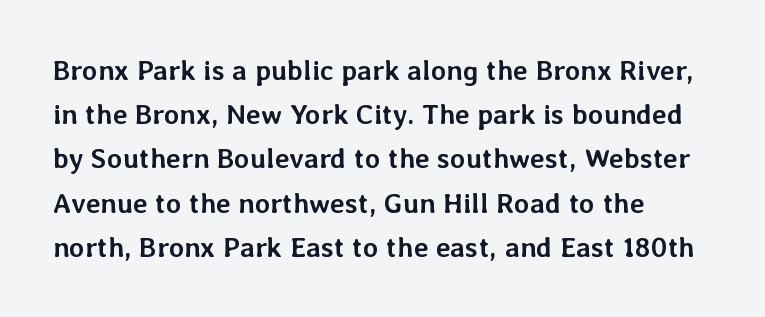
The image shows 28 px semibold type, upright; set left-aligned, normal line spacing (1.58x), normal letter spacing, not underlined; low stroke contrast and a medium x-height.
